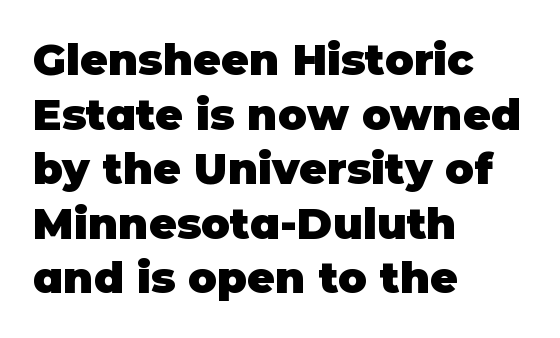
The image shows 43 px heavy sans-serif type, upright; set left-aligned, normal line spacing (1.27x), normal letter spacing, not underlined; low stroke contrast and a large x-height.
